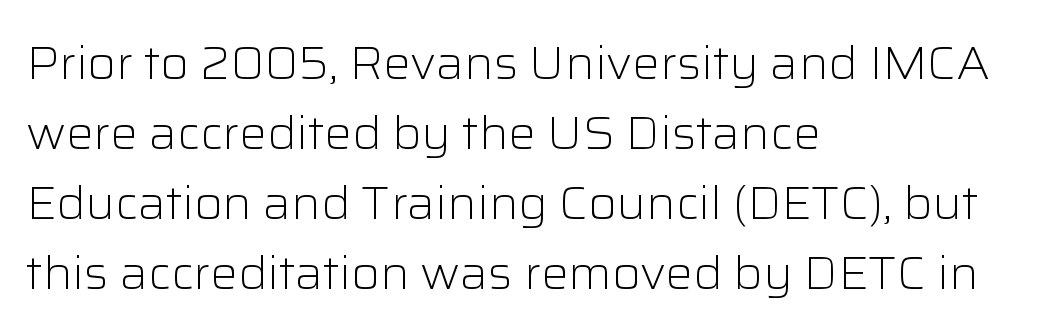
The letterforms sit at book weight or below. One glance says typical: line gaps are just what's usual. Glance below the letters and you will spot only blank space. Italic: no, the glyphs are upright roman.
